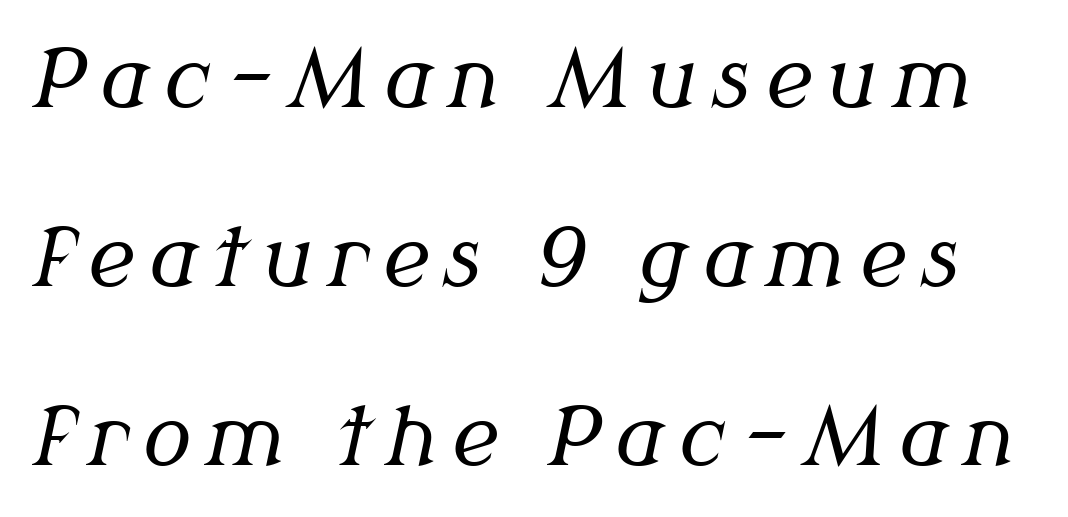
The image shows 80 px regular-weight serif type, italic (leaning right); set loose line spacing (2.24x), not underlined; medium stroke contrast and a medium x-height.
